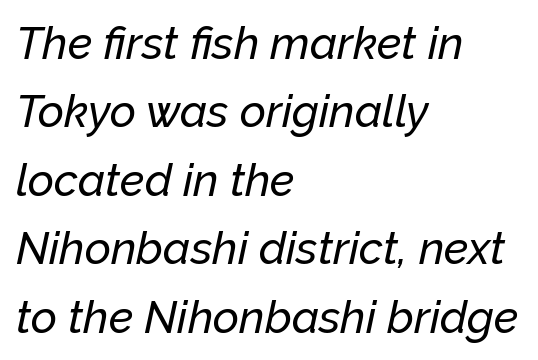
The image shows 45 px text type, italic (leaning right); set left-aligned, normal line spacing (1.52x), normal letter spacing, not underlined; low stroke contrast and a medium x-height.
